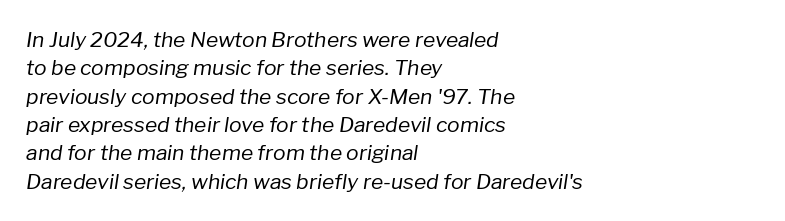
Q: Is the text bold? A: No.
Q: Is the text italic (slanted)? A: Yes, it leans right by about 8 degrees.
Q: Is the text underlined? A: No.
Q: How is the paragraph aligned? A: Left-aligned.
Q: Is the spacing between letters normal or unusually wide? A: Normal.
Q: Is the spacing between lines tight, normal or loose? A: Normal.
